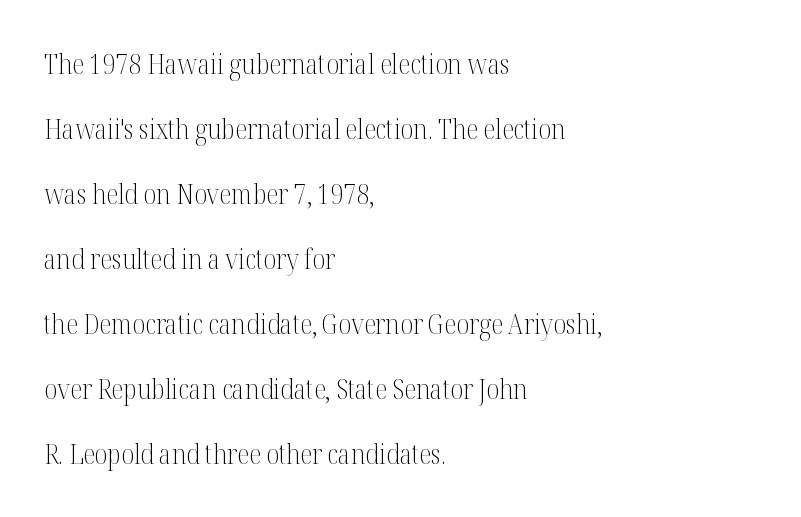
Q: Is the text bold? A: No.
Q: Is the text italic (slanted)? A: No, it is upright.
Q: Is the typeface a serif or a sans-serif typeface? A: Serif.
Q: Is the text underlined? A: No.
Q: How is the paragraph aligned? A: Left-aligned.
Q: Is the spacing between letters normal or unusually wide? A: Normal.
Q: Is the spacing between lines tight, normal or loose? A: Loose.
Q: Width (condensed, normal, or wide)? A: Condensed.
Q: Stroke contrast? A: Medium.
Q: x-height? A: Medium.
Q: Monospaced? A: No.
